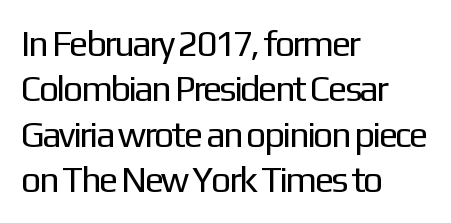
Does the type have serifs? No, each stem ends abruptly. Characters remain perfectly vertical along every line. Words appear dense and cohesive because spacing is normal. Think of a printed novel: that variable character pitch is what you see here. Leading: standard. Words float on clear page, feet unadorned.
